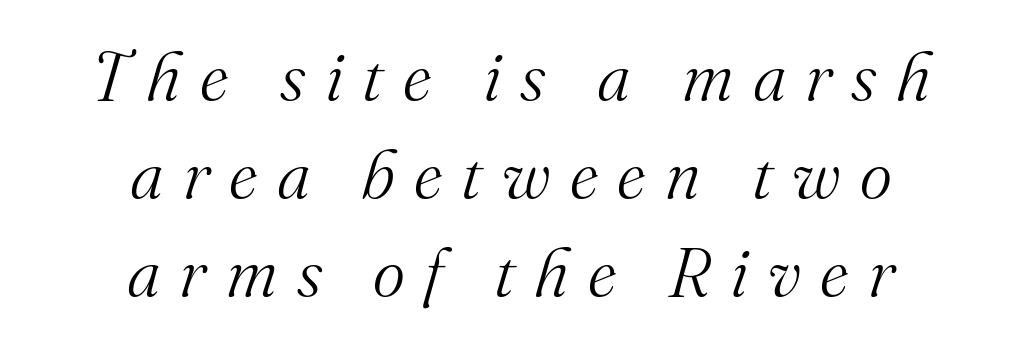
Q: Is the text bold? A: No.
Q: Is the text italic (slanted)? A: Yes, it leans right by about 16 degrees.
Q: Is the typeface a serif or a sans-serif typeface? A: Serif.
Q: Is the text underlined? A: No.
Q: How is the paragraph aligned? A: Centered.
Q: Is the spacing between letters normal or unusually wide? A: Unusually wide.
Q: Is the spacing between lines tight, normal or loose? A: Normal.
Q: Width (condensed, normal, or wide)? A: Normal.
Q: Stroke contrast? A: Medium.
Q: x-height? A: Small.
Q: Monospaced? A: No.
